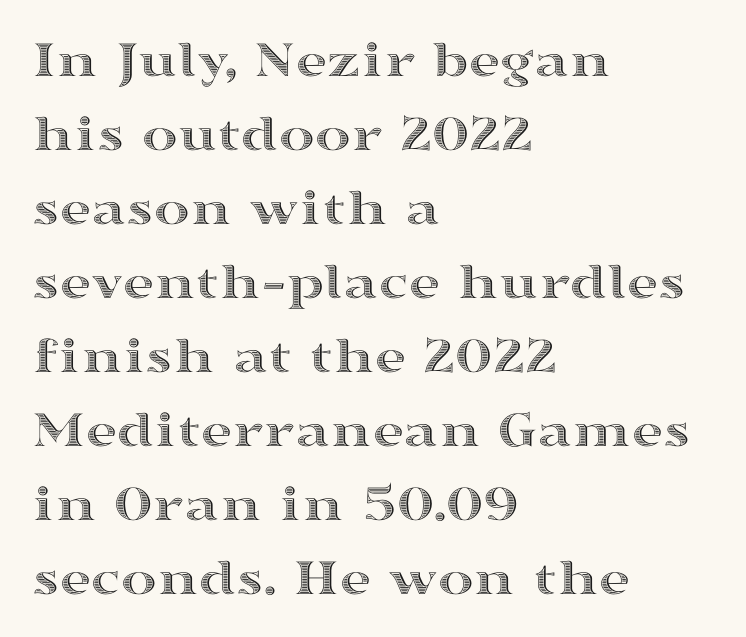
The image shows 54 px wide type, upright; set left-aligned, normal line spacing (1.37x), normal letter spacing, not underlined; a medium x-height.
